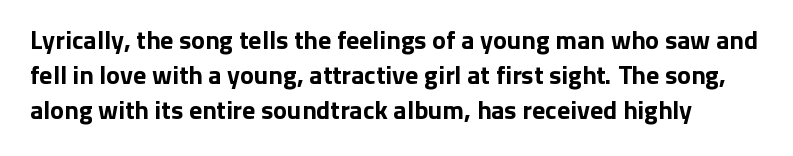
The passage shown is emphatically bold. Anything drawn beneath the words? Only blank space. Horizontal bands of white between lines are of average thickness. Italic: no, the glyphs are upright roman.
